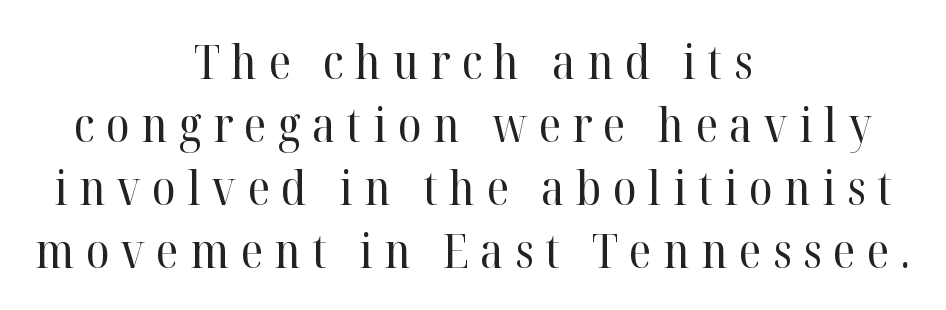
Horizontally, the lines are justified to the midpoint only. The passage shown is typed in a proportional face where columns would drift. The strokes are not fattened; the text isn't bold. Regular leading. Letterform terminals end in serifs throughout the passage. Underline: absent.
